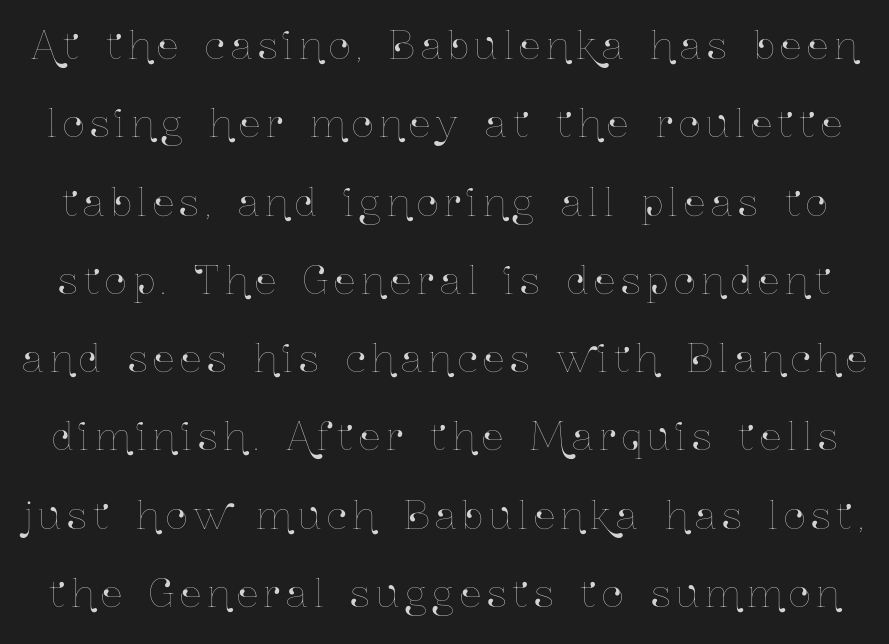
{"italic": "no", "width": "condensed", "stroke_contrast": "low", "x_height": "medium", "monospaced": "no", "underline": "no", "line_spacing": "loose", "line_spacing_ratio": 2.06, "glyph_px": 38}
